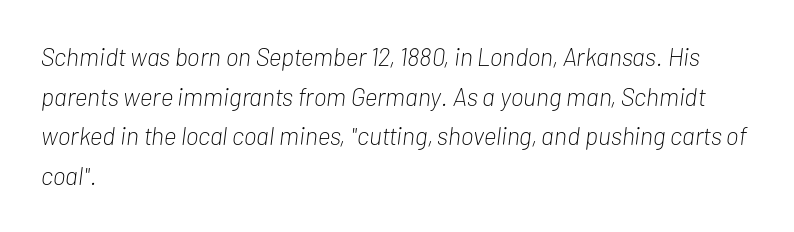
Q: Is the text bold? A: No.
Q: Is the text italic (slanted)? A: Yes, it leans right by about 7 degrees.
Q: Is the text underlined? A: No.
Q: How is the paragraph aligned? A: Left-aligned.
Q: Is the spacing between letters normal or unusually wide? A: Normal.
Q: Is the spacing between lines tight, normal or loose? A: Normal.
